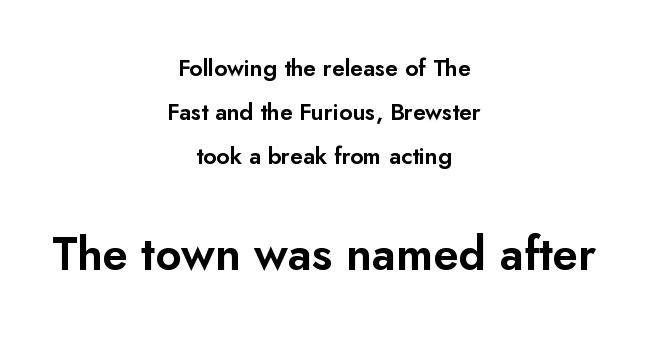
{"serif": "no", "italic": "no", "width": "normal", "stroke_contrast": "low", "x_height": "small", "monospaced": "no", "underline": "no", "align": "center", "line_spacing": "loose", "line_spacing_ratio": 1.92, "letter_spacing": "normal", "letter_spacing_em": 0.0, "larger_block": "second", "size_ratio": 2.0, "glyph_px": 46}
